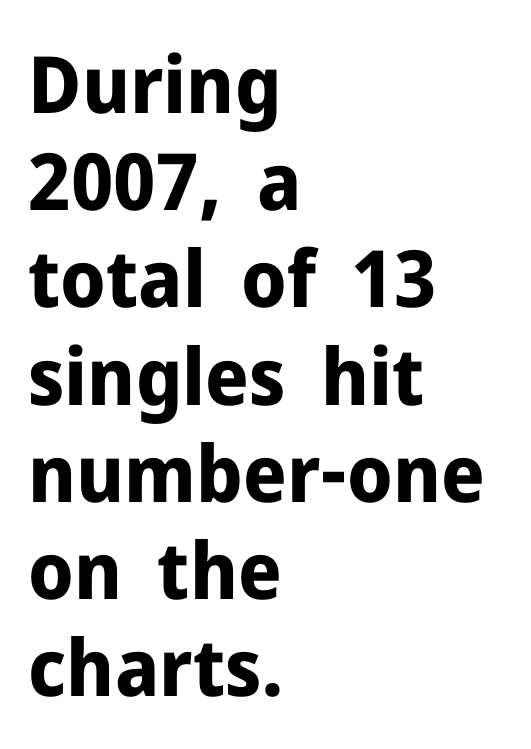
Words float on clear page, feet unadorned. The letters advance in unequal steps, a hallmark of proportional type. The passage shown has conventional tracking throughout. The designer went with a sans here, leaving each stem footless. Weight: bold.
